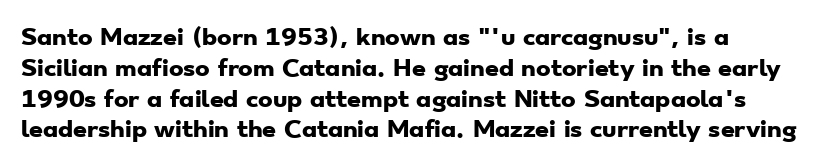
Typesetter's note: full bold, strokes at maximum text heaviness. Line spacing here is normal. Horizontally, the lines are justified to the leading edge only. The type is set solid horizontally, with unmodified tracking.
